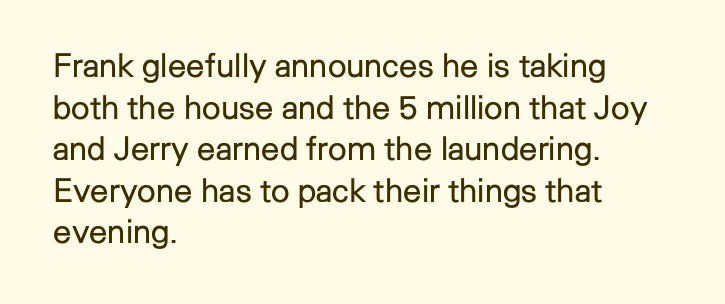
{"serif": "no", "italic": "no", "bold": "no", "weight": "regular", "width": "normal", "stroke_contrast": "low", "x_height": "medium", "monospaced": "no", "underline": "no", "align": "left", "line_spacing": "normal", "line_spacing_ratio": 1.26, "letter_spacing": "normal", "letter_spacing_em": 0.0, "glyph_px": 33}
